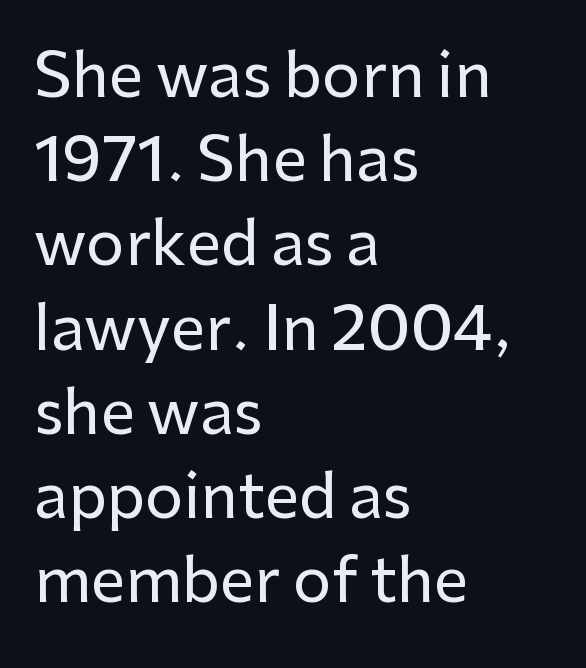
The image shows 61 px sans-serif type, upright; set left-aligned, normal line spacing (1.38x), normal letter spacing, not underlined; low stroke contrast and a medium x-height.
